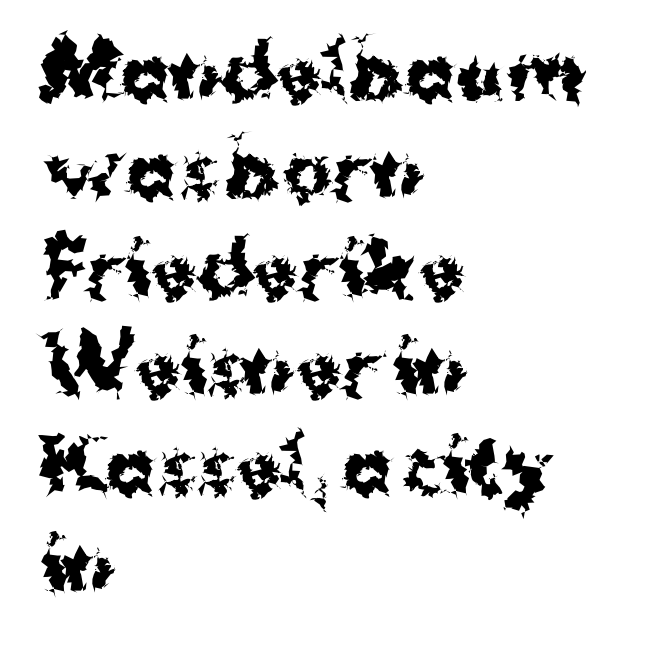
The image shows 74 px bold sans-serif type, upright; set left-aligned, normal line spacing (1.33x), normal letter spacing, not underlined; medium stroke contrast and a medium x-height.
